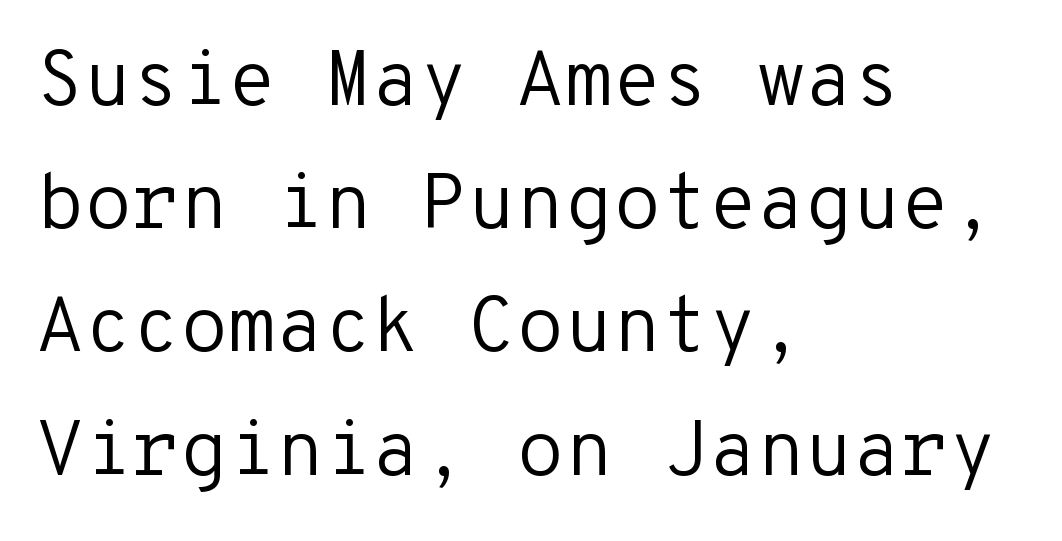
Q: Is the text bold? A: No.
Q: Is the text italic (slanted)? A: No, it is upright.
Q: Is the typeface a serif or a sans-serif typeface? A: Sans-serif.
Q: Is the text underlined? A: No.
Q: How is the paragraph aligned? A: Left-aligned.
Q: Is the spacing between letters normal or unusually wide? A: Normal.
Q: Is the spacing between lines tight, normal or loose? A: Normal.
Q: Width (condensed, normal, or wide)? A: Normal.
Q: Stroke contrast? A: Low.
Q: x-height? A: Medium.
Q: Monospaced? A: Yes.
